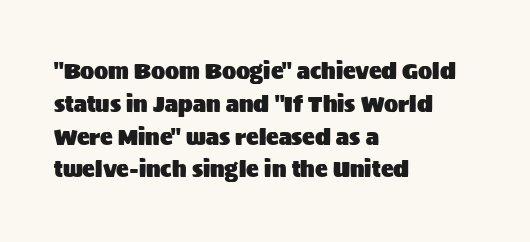
Whoever set this chose a conventional vertical rhythm. Quick note: not italic, upright. Only glyphs here, with clear space below each row. The horizontal fit of the characters is conventional and even. Notice how the passage keeps a crisp vertical edge on the left only.
